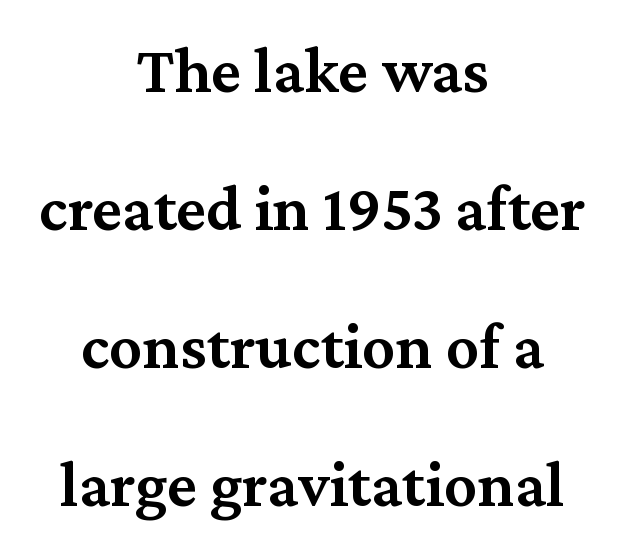
Q: Is the text bold? A: Semi-bold.
Q: Is the text italic (slanted)? A: No, it is upright.
Q: Is the typeface a serif or a sans-serif typeface? A: Serif.
Q: Is the text underlined? A: No.
Q: How is the paragraph aligned? A: Centered.
Q: Is the spacing between letters normal or unusually wide? A: Normal.
Q: Is the spacing between lines tight, normal or loose? A: Loose.
Q: Width (condensed, normal, or wide)? A: Normal.
Q: Stroke contrast? A: Medium.
Q: x-height? A: Medium.
Q: Monospaced? A: No.
